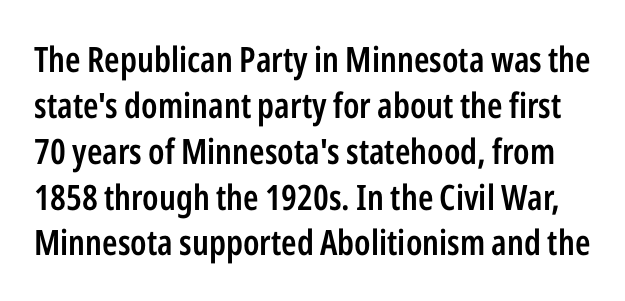
Q: Is the text bold? A: Semi-bold.
Q: Is the text italic (slanted)? A: No, it is upright.
Q: Is the typeface a serif or a sans-serif typeface? A: Sans-serif.
Q: Is the text underlined? A: No.
Q: Is the spacing between letters normal or unusually wide? A: Normal.
Q: Is the spacing between lines tight, normal or loose? A: Normal.
Q: Width (condensed, normal, or wide)? A: Condensed.
Q: Stroke contrast? A: Low.
Q: x-height? A: Medium.
Q: Monospaced? A: No.
